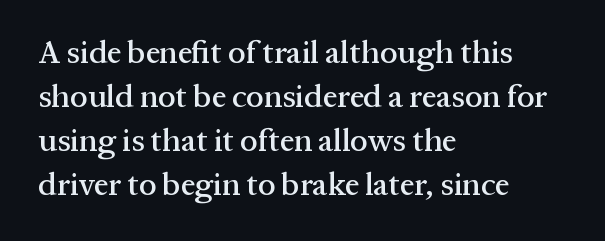
Descenders are the only things crossing below the line. Rendered with straight, roman letterforms. If you drew a ruler down the left edge, every line would touch it. Here the designer chose a conventional face with non-uniform glyph widths.
